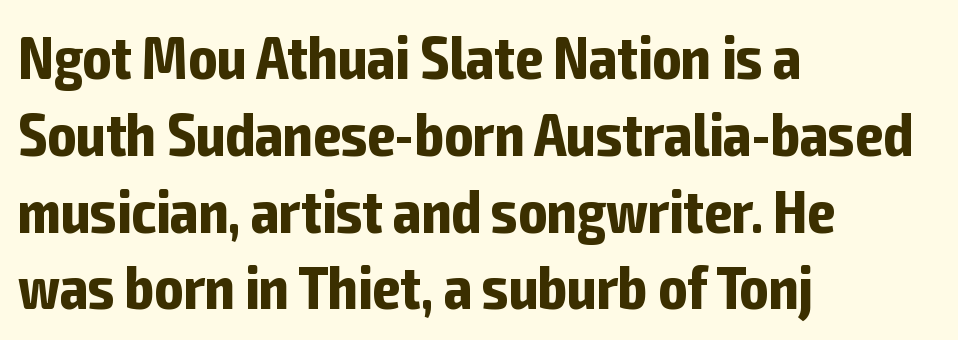
Q: Is the text bold? A: Yes.
Q: Is the text italic (slanted)? A: No, it is upright.
Q: Is the typeface a serif or a sans-serif typeface? A: Sans-serif.
Q: Is the text underlined? A: No.
Q: How is the paragraph aligned? A: Left-aligned.
Q: Is the spacing between letters normal or unusually wide? A: Normal.
Q: Is the spacing between lines tight, normal or loose? A: Normal.
Q: Width (condensed, normal, or wide)? A: Condensed.
Q: Stroke contrast? A: Low.
Q: x-height? A: Medium.
Q: Monospaced? A: No.
